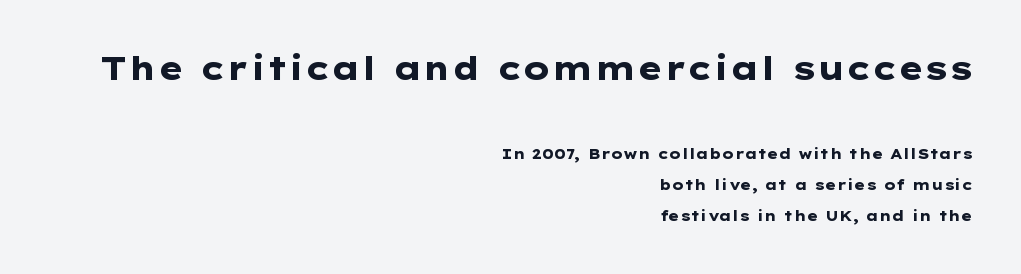
{"serif": "no", "italic": "no", "bold": "yes", "weight": "heavy", "width": "wide", "stroke_contrast": "low", "x_height": "medium", "underline": "no", "align": "right", "line_spacing": "loose", "line_spacing_ratio": 2.23, "letter_spacing": "normal", "letter_spacing_em": 0.0, "larger_block": "first", "size_ratio": 2.29, "glyph_px": 32}
